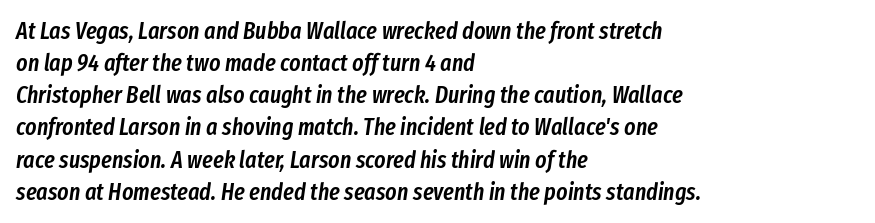
The image shows 24 px text type, italic (leaning right); set left-aligned, normal line spacing (1.34x), normal letter spacing, not underlined.
